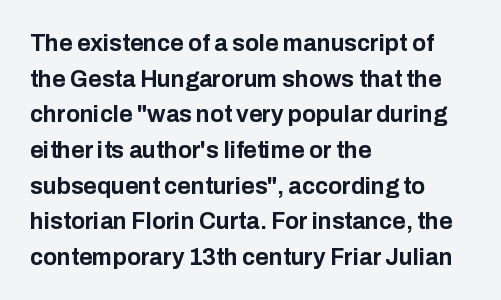
The image shows 23 px bold type, upright; set left-aligned, normal line spacing (1.55x), normal letter spacing, not underlined.
